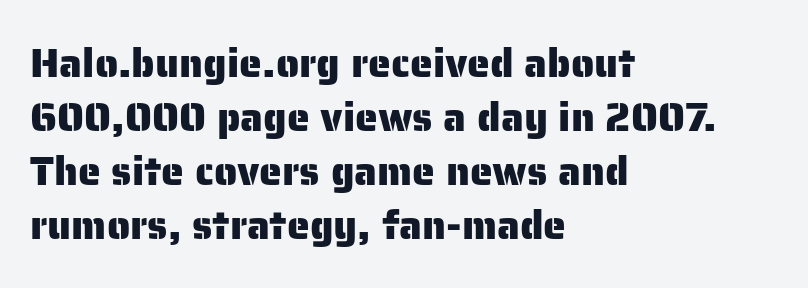
Q: Is the text italic (slanted)? A: No, it is upright.
Q: Is the typeface a serif or a sans-serif typeface? A: Sans-serif.
Q: Is the text underlined? A: No.
Q: How is the paragraph aligned? A: Left-aligned.
Q: Is the spacing between letters normal or unusually wide? A: Normal.
Q: Is the spacing between lines tight, normal or loose? A: Normal.
Q: Width (condensed, normal, or wide)? A: Normal.
Q: Stroke contrast? A: Low.
Q: x-height? A: Medium.
Q: Monospaced? A: No.
